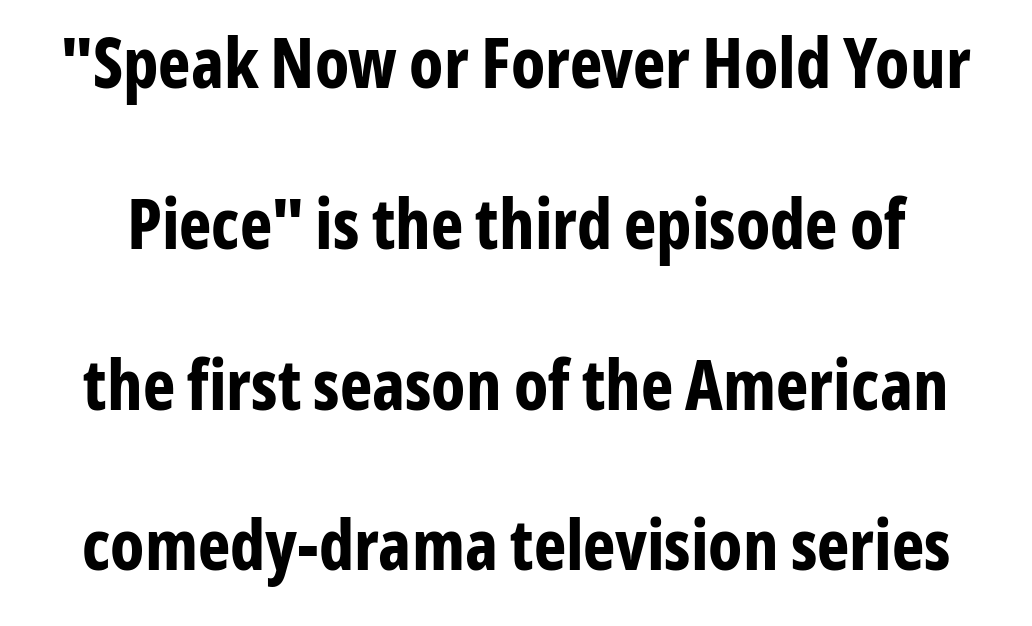
No extra tracking has been applied to these lines. One glance says open: line gaps are wider than usual. Each letter's strokes conclude bluntly, with no projecting serifs. The typography opts for an upright posture over an oblique one. Its strokes are broad and dark, the hallmark of bold type.
